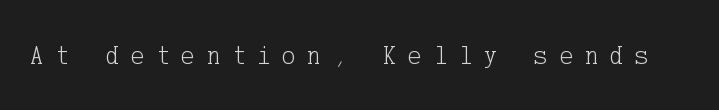
Q: Is the text bold? A: No.
Q: Is the text italic (slanted)? A: No, it is upright.
Q: Is the text underlined? A: No.
Q: Is the spacing between letters normal or unusually wide? A: Unusually wide.
